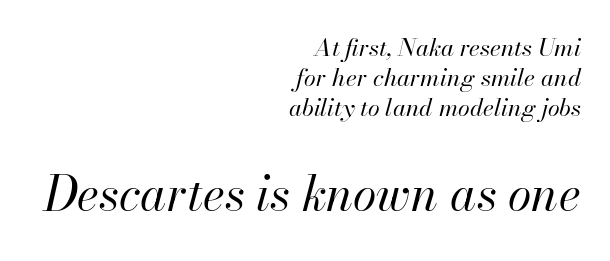
{"italic": "yes", "lean": "right", "slant_degrees": 13, "bold": "no", "weight": "regular", "width": "normal", "stroke_contrast": "high", "x_height": "small", "monospaced": "no", "underline": "no", "align": "right", "line_spacing": "normal", "line_spacing_ratio": 1.25, "letter_spacing": "normal", "letter_spacing_em": 0.0, "larger_block": "second", "size_ratio": 2.0, "glyph_px": 48}
